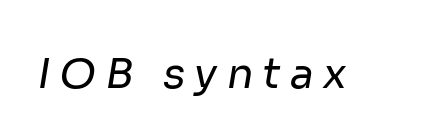
Q: Is the text bold? A: No.
Q: Is the typeface a serif or a sans-serif typeface? A: Sans-serif.
Q: Is the text underlined? A: No.
Q: Is the spacing between letters normal or unusually wide? A: Unusually wide.
Q: Width (condensed, normal, or wide)? A: Normal.
Q: Stroke contrast? A: Low.
Q: x-height? A: Medium.
Q: Monospaced? A: No.
